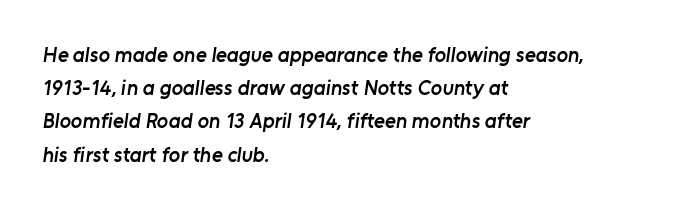
Q: Is the text bold? A: Semi-bold.
Q: Is the text underlined? A: No.
Q: How is the paragraph aligned? A: Left-aligned.
Q: Is the spacing between letters normal or unusually wide? A: Normal.
Q: Is the spacing between lines tight, normal or loose? A: Normal.
